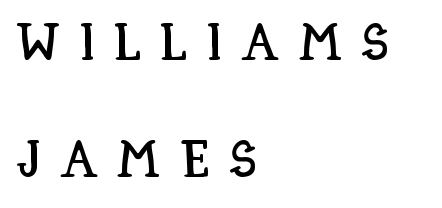
Q: Is the text italic (slanted)? A: No, it is upright.
Q: Is the text underlined? A: No.
Q: How is the paragraph aligned? A: Left-aligned.
Q: Is the spacing between letters normal or unusually wide? A: Unusually wide.
Q: Is the spacing between lines tight, normal or loose? A: Loose.
Q: Width (condensed, normal, or wide)? A: Condensed.
Q: Stroke contrast? A: Low.
Q: x-height? A: Large.
Q: Monospaced? A: No.
